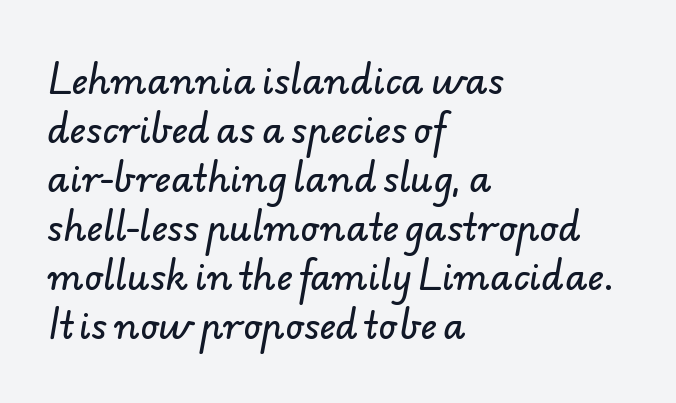
Underline: absent. Leading: standard. A typesetter would label this face a sans. Looks like regular typesetting: each glyph gets only the width it needs.
